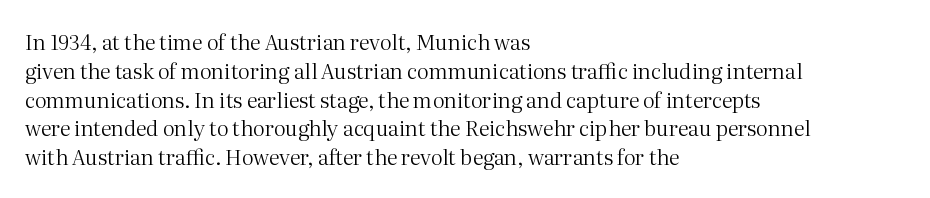
The image shows 21 px text type, upright; set left-aligned, normal line spacing (1.37x), normal letter spacing, not underlined.
